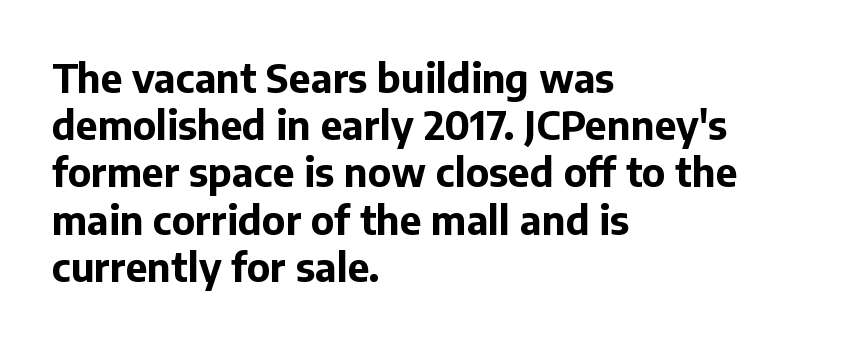
The rag falls on the right side of this text block. A roman cut, with each character standing at attention. Nobody touched the tracking dial on this one. Each glyph is drawn with heavy, bold strokes. Bare-footed words on every line.
